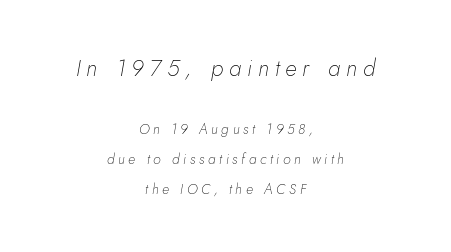
Interline gaps are noticeably wide in this sample. Does the copy run flush right? No — it is centered line by line. The glyphs are unaccompanied by any horizontal stroke below them. Quick note: italic. Display-style spreading of the glyphs; the letterfit is very open. The upper block of text is set noticeably larger than the block beneath it.
